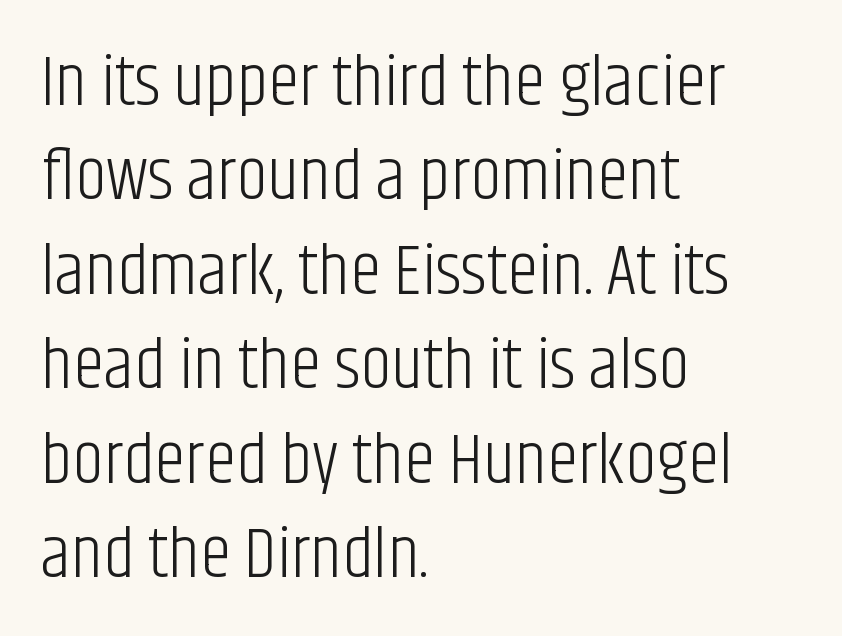
Check under the words: just untouched page. Students, observe: this is what conventionally led text looks like. Looks like regular typesetting: each glyph gets only the width it needs. Each stroke keeps to a modest, everyday thickness or less.
